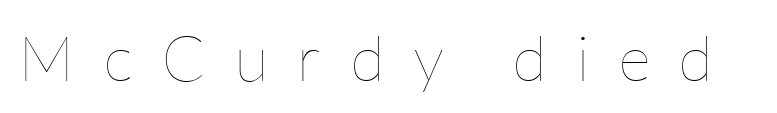
The image shows 63 px thin type, upright; set unusually wide letter spacing (+0.46 em), not underlined; low stroke contrast and a medium x-height.
